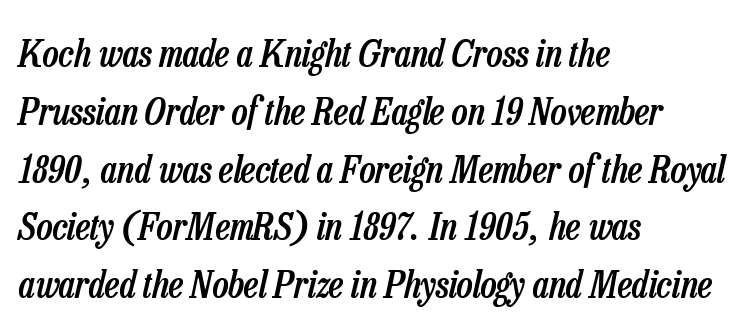
The image shows 38 px semibold, condensed type, italic (leaning right); set left-aligned, normal line spacing (1.52x), normal letter spacing, not underlined; low stroke contrast and a medium x-height.
